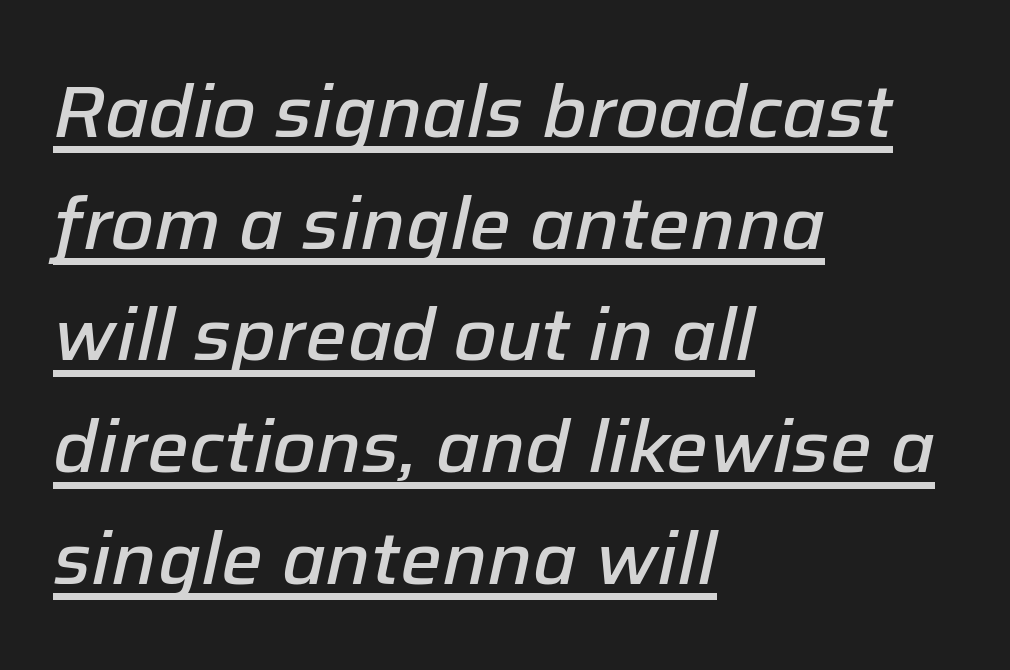
Q: Is the text bold? A: Semi-bold.
Q: Is the text italic (slanted)? A: Yes, it leans right by about 12 degrees.
Q: Is the text underlined? A: Yes.
Q: How is the paragraph aligned? A: Left-aligned.
Q: Is the spacing between letters normal or unusually wide? A: Normal.
Q: Is the spacing between lines tight, normal or loose? A: Normal.
Q: Width (condensed, normal, or wide)? A: Normal.
Q: Stroke contrast? A: Low.
Q: x-height? A: Medium.
Q: Monospaced? A: No.
